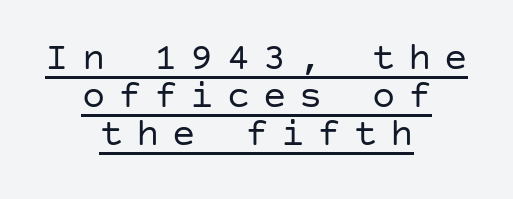
{"serif": "no", "italic": "no", "bold": "no", "weight": "regular", "width": "normal", "stroke_contrast": "low", "x_height": "large", "underline": "yes", "align": "center", "line_spacing": "tight", "line_spacing_ratio": 0.97, "letter_spacing": "wide", "letter_spacing_em": 0.33, "glyph_px": 39}
